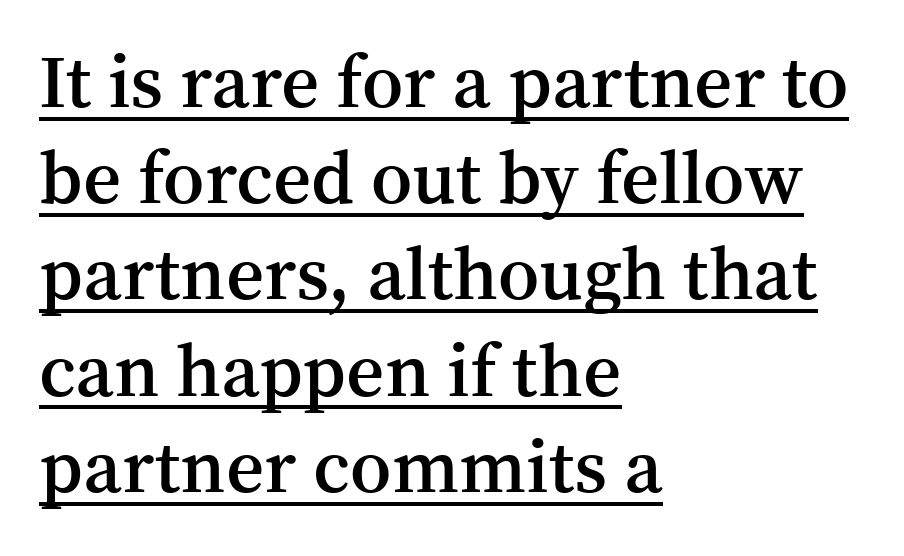
The image shows 74 px semibold serif type, upright; set left-aligned, normal line spacing (1.3x), normal letter spacing, underlined; medium stroke contrast and a medium x-height.
